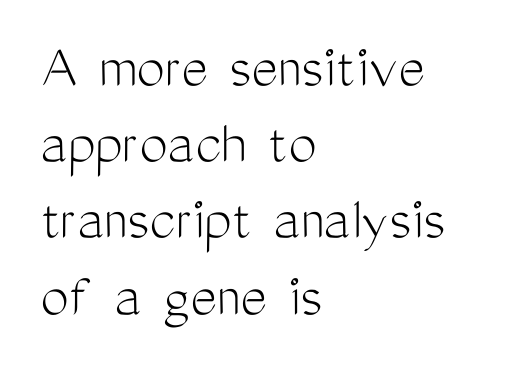
Ink coverage per letter is moderate at most. Font category for this specimen: sans-serif. Looks like regular typesetting: each glyph gets only the width it needs. Default kerning and tracking; the words read as compact shapes.
